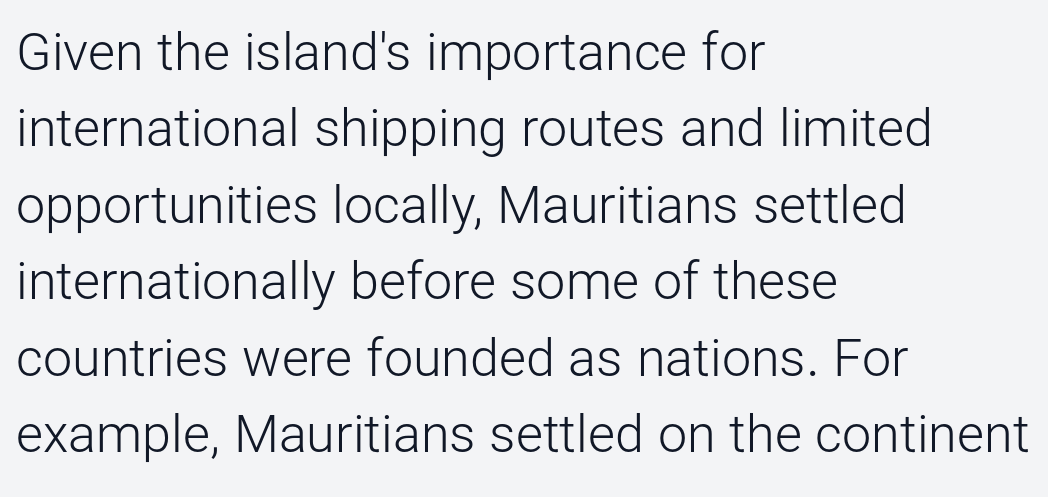
{"serif": "no", "italic": "no", "bold": "no", "weight": "light", "width": "normal", "stroke_contrast": "low", "x_height": "medium", "monospaced": "no", "underline": "no", "align": "left", "line_spacing": "normal", "line_spacing_ratio": 1.47, "letter_spacing": "normal", "letter_spacing_em": 0.0, "glyph_px": 52}
